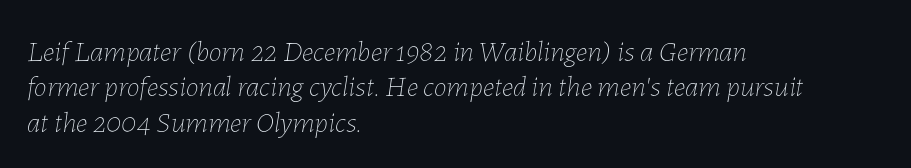
The image shows 29 px thin type, italic (leaning right); set left-aligned, line spacing 1.22x, normal letter spacing, not underlined; low stroke contrast and a medium x-height.
